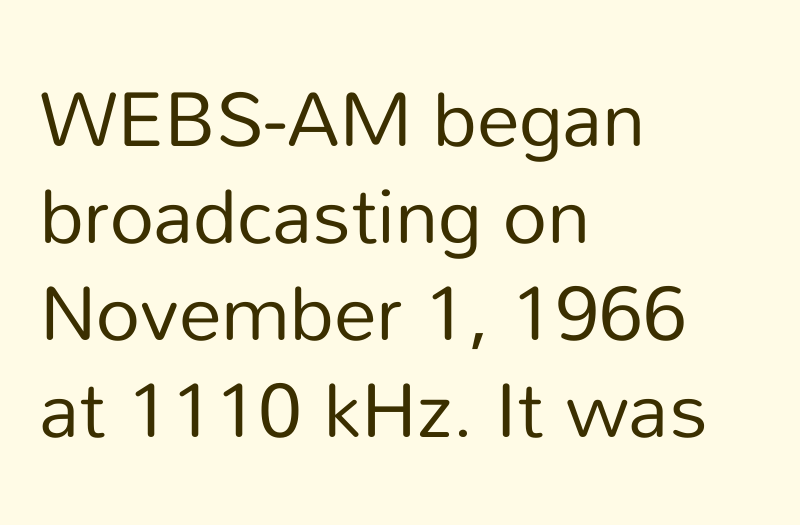
The designer went with a sans here, leaving each stem footless. Successive baselines arrive at the customary interval. Proportional: the letters do not fall into vertical columns. The text block is weighted toward the left margin, trailing off unevenly rightward.
